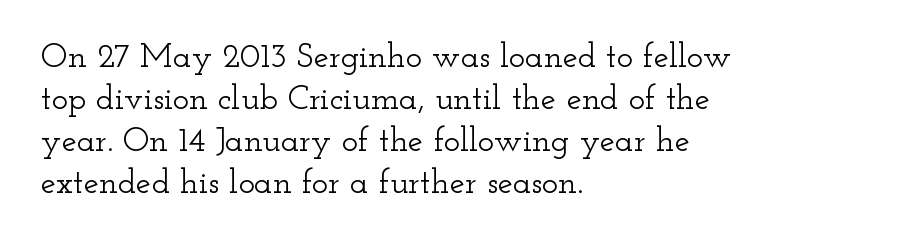
{"serif": "yes", "italic": "no", "width": "wide", "stroke_contrast": "low", "x_height": "small", "monospaced": "no", "underline": "no", "align": "left", "line_spacing_ratio": 1.24, "letter_spacing": "normal", "letter_spacing_em": 0.0, "glyph_px": 34}
